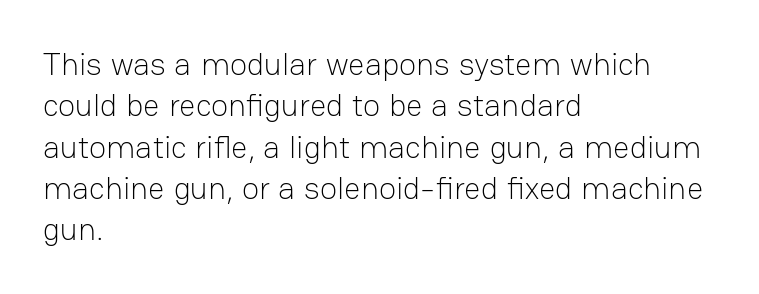
{"serif": "no", "italic": "no", "bold": "no", "weight": "light", "width": "normal", "stroke_contrast": "low", "x_height": "medium", "monospaced": "no", "underline": "no", "align": "left", "line_spacing": "normal", "line_spacing_ratio": 1.29, "letter_spacing": "normal", "letter_spacing_em": 0.0, "glyph_px": 32}
